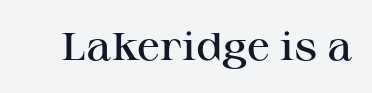
Q: Is the text bold? A: Semi-bold.
Q: Is the text italic (slanted)? A: No, it is upright.
Q: Is the typeface a serif or a sans-serif typeface? A: Serif.
Q: Is the text underlined? A: No.
Q: Is the spacing between letters normal or unusually wide? A: Normal.
Q: Width (condensed, normal, or wide)? A: Wide.
Q: Stroke contrast? A: High.
Q: x-height? A: Medium.
Q: Monospaced? A: No.
